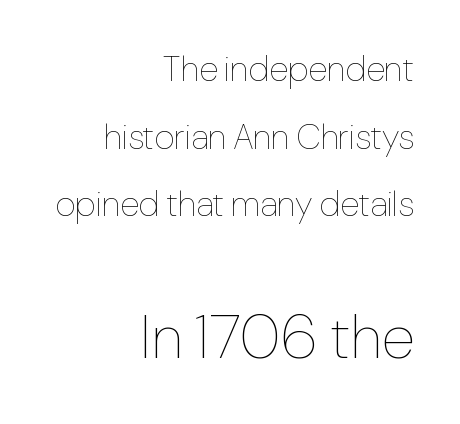
The image shows 61 px thin type, upright; set right-aligned, loose line spacing (1.93x), normal letter spacing, not underlined; the second (bottom) block is 1.74x larger; low stroke contrast and a medium x-height.
